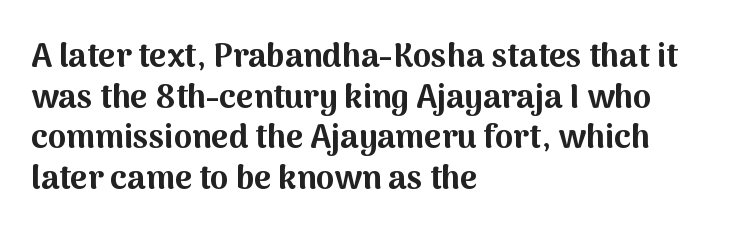
{"serif": "no", "italic": "no", "bold": "yes", "weight": "bold", "width": "normal", "stroke_contrast": "medium", "x_height": "medium", "monospaced": "no", "underline": "no", "align": "left", "line_spacing_ratio": 1.23, "letter_spacing": "normal", "letter_spacing_em": 0.0, "glyph_px": 33}
